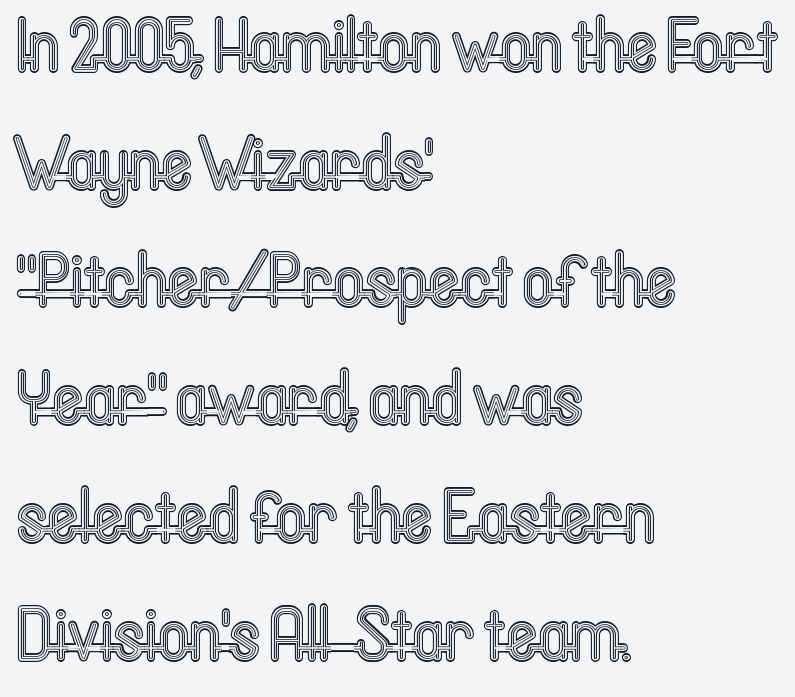
Q: Is the text italic (slanted)? A: No, it is upright.
Q: Is the text underlined? A: No.
Q: How is the paragraph aligned? A: Left-aligned.
Q: Is the spacing between letters normal or unusually wide? A: Normal.
Q: Is the spacing between lines tight, normal or loose? A: Normal.
Q: Width (condensed, normal, or wide)? A: Condensed.
Q: x-height? A: Medium.
Q: Monospaced? A: No.
